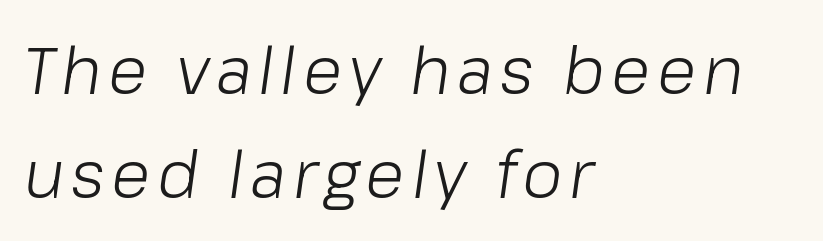
The image shows 65 px light type, italic (leaning right); set left-aligned, normal line spacing (1.6x), not underlined; low stroke contrast and a medium x-height.
